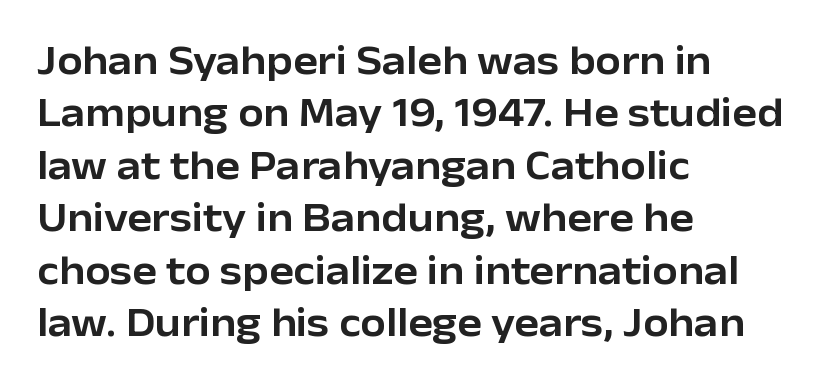
Q: Is the text italic (slanted)? A: No, it is upright.
Q: Is the typeface a serif or a sans-serif typeface? A: Sans-serif.
Q: Is the text underlined? A: No.
Q: How is the paragraph aligned? A: Left-aligned.
Q: Is the spacing between letters normal or unusually wide? A: Normal.
Q: Is the spacing between lines tight, normal or loose? A: Normal.
Q: Width (condensed, normal, or wide)? A: Normal.
Q: Stroke contrast? A: Low.
Q: x-height? A: Medium.
Q: Monospaced? A: No.
